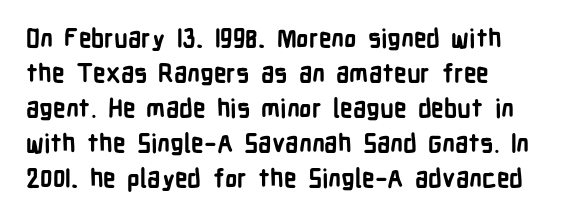
Each glyph is drawn with heavy, bold strokes. A typesetter would mark this as roman, not italic. The zone under the glyphs is completely vacant. This block has exactly the height ordinary leading produces. Words appear dense and cohesive because spacing is normal.
